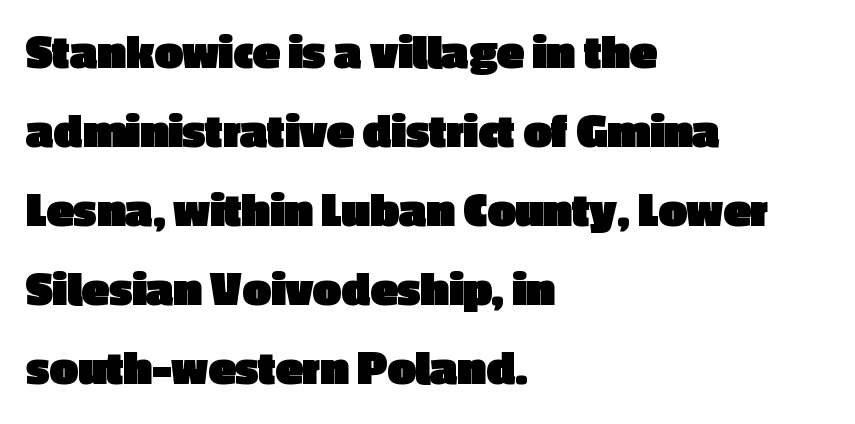
The text was rendered using a sans face with plain stroke endings. The rendering uses a bold face; every stroke is thick and dark. Every row of glyphs begins at an identical x-position on the left. This rendering features lettering with no underline. Looks like regular typesetting: each glyph gets only the width it needs.
